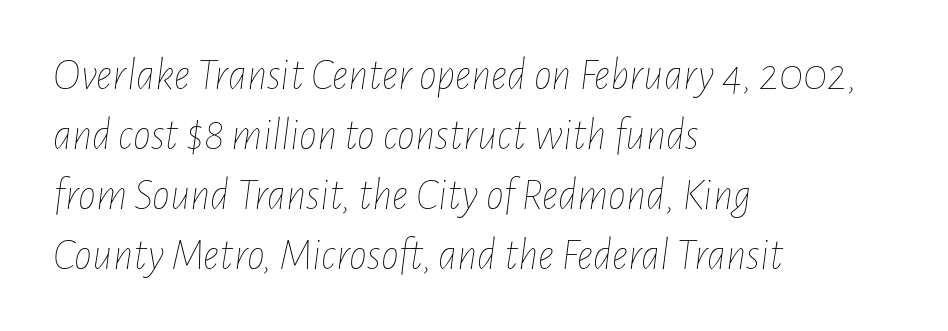
Q: Is the text bold? A: No.
Q: Is the text italic (slanted)? A: Yes, it leans right by about 7 degrees.
Q: Is the text underlined? A: No.
Q: How is the paragraph aligned? A: Left-aligned.
Q: Is the spacing between letters normal or unusually wide? A: Normal.
Q: Is the spacing between lines tight, normal or loose? A: Normal.
Q: Width (condensed, normal, or wide)? A: Condensed.
Q: Stroke contrast? A: Low.
Q: x-height? A: Medium.
Q: Monospaced? A: No.
